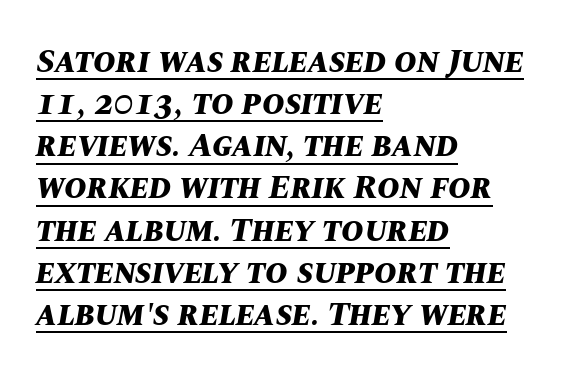
Think of a printed novel: that variable character pitch is what you see here. Alignment: flush left. The rendering keeps characters at their native spacing. Weight check: bold — yes, fully. Does the lettering tilt? It does — this is italic. Quick note: underline on.
